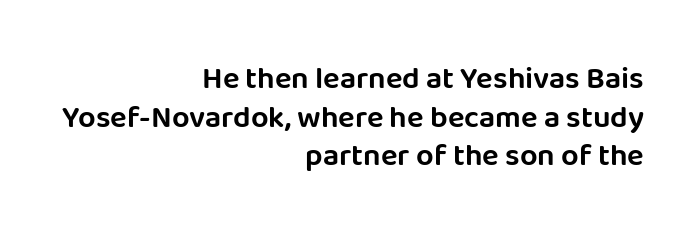
The image shows 31 px sans-serif type, upright; set right-aligned, normal line spacing (1.25x), normal letter spacing, not underlined; low stroke contrast and a large x-height.
